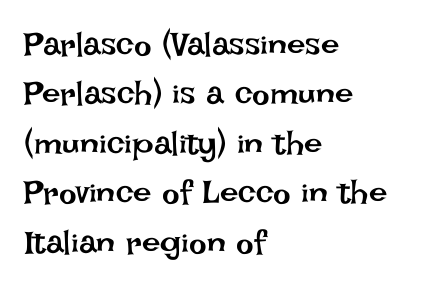
Any mark beneath the type? The region is blank. Posture: straight, roman, zero tilt. The rows are spaced the way most documents space them. This sample has the flowing, uneven cadence of proportional lettering. The typesetter chose a ragged-right arrangement here. The passage shown has conventional tracking throughout.
